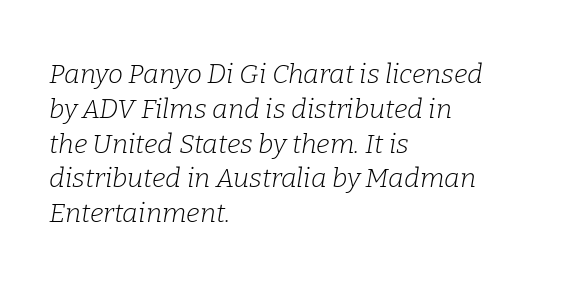
{"italic": "yes", "lean": "right", "slant_degrees": 9, "bold": "no", "underline": "no", "align": "left", "line_spacing": "normal", "line_spacing_ratio": 1.29, "letter_spacing": "normal", "letter_spacing_em": 0.0, "glyph_px": 27}
